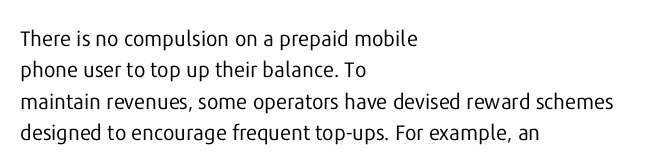
{"italic": "no", "bold": "no", "underline": "no", "align": "left", "line_spacing": "normal", "line_spacing_ratio": 1.49, "letter_spacing": "normal", "letter_spacing_em": 0.0, "glyph_px": 21}
